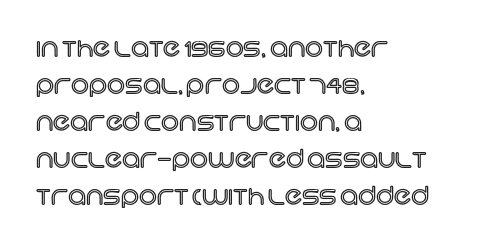
{"italic": "no", "underline": "no", "align": "left", "line_spacing": "normal", "line_spacing_ratio": 1.48, "letter_spacing": "normal", "letter_spacing_em": 0.0, "glyph_px": 25}
